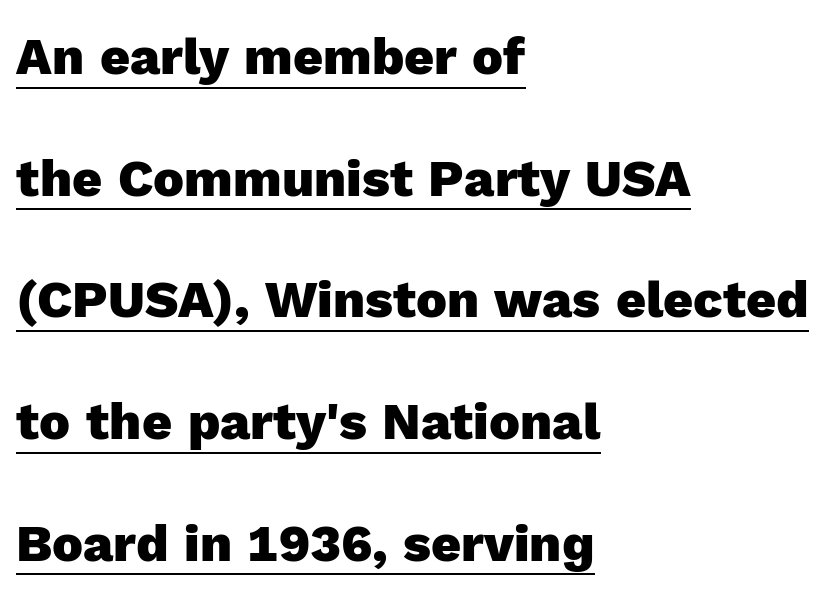
A dark, heavy texture on the line: the type is bold. The lines in this sample share a left origin and differ only in where they stop. These lines are composed in type without serifs. This rendering leaves character spacing at its baseline value. A continuous stroke trails under the words, as in a hyperlink. Ordinary non-slanted type is in use.
